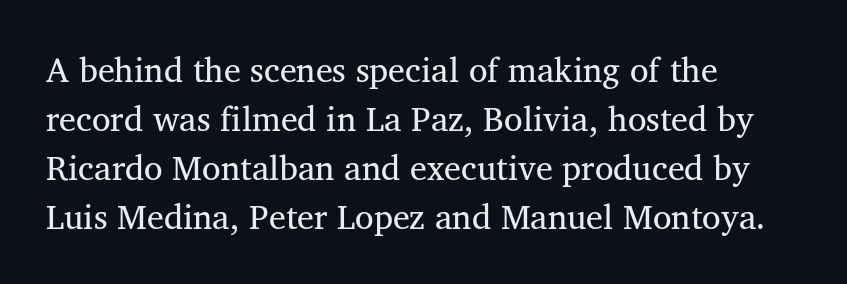
The image shows 34 px regular-weight serif type; set left-aligned, normal line spacing (1.44x), normal letter spacing, not underlined; medium stroke contrast and a medium x-height.
